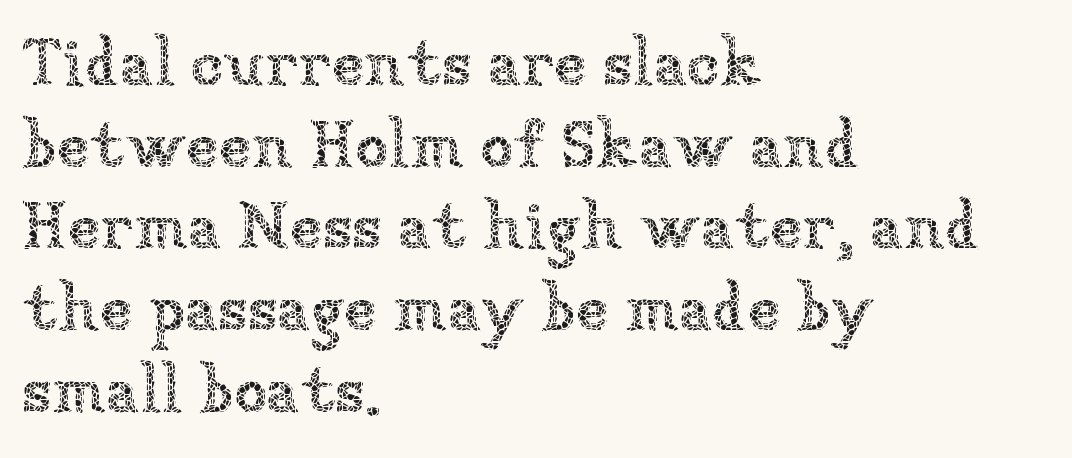
The lettering holds an erect, upright posture throughout. A typesetter would call this zero additional tracking. Alignment: flush left. Do the characters align in a grid? No, the font is proportional. The strip under each line holds only bare page. Is the stroke heavy? The answer is a plain regular-or-lighter.
